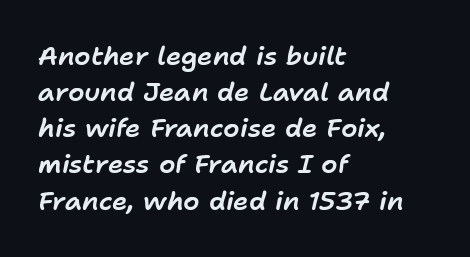
Q: Is the text italic (slanted)? A: Yes, it leans right by about 11 degrees.
Q: Is the text underlined? A: No.
Q: How is the paragraph aligned? A: Left-aligned.
Q: Is the spacing between letters normal or unusually wide? A: Normal.
Q: Is the spacing between lines tight, normal or loose? A: Normal.
